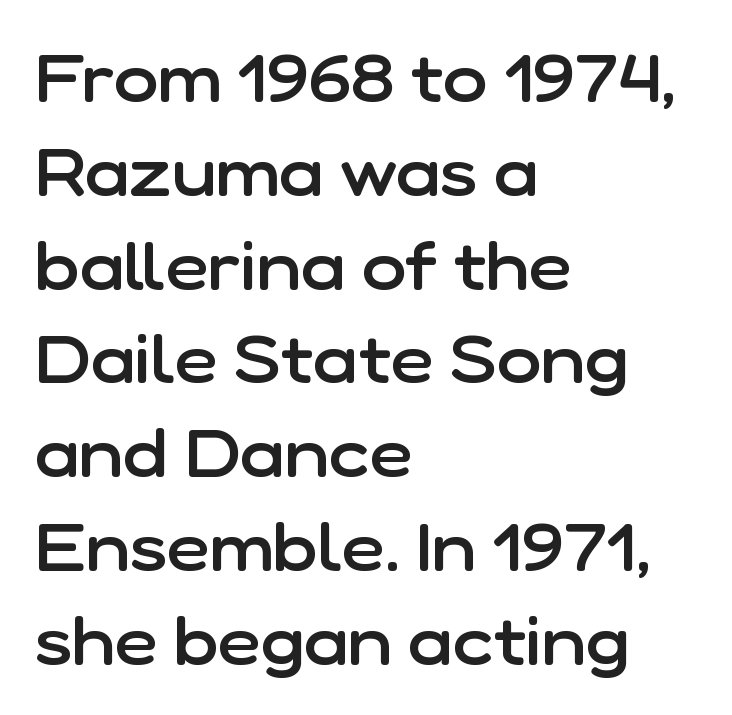
Rendered with straight, roman letterforms. Look at the stroke-to-counter ratio: somewhat heavy, a semibold. Leftover space on each line is placed entirely after the last word. Vertical spacing — default. Underlining? Definitely not there. Each word holds together tightly as a unit, with standard inter-letter gaps.
